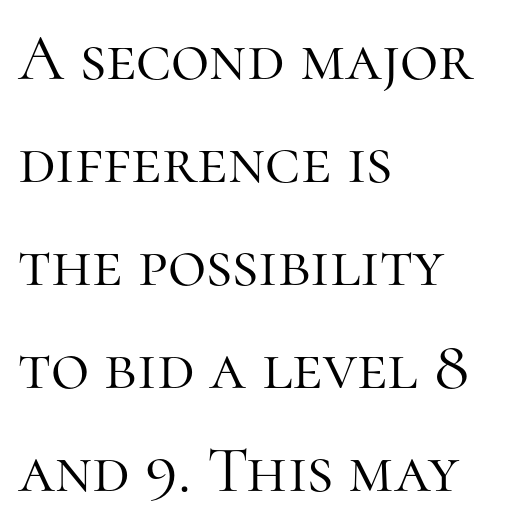
{"serif": "yes", "italic": "no", "bold": "no", "weight": "light", "width": "normal", "stroke_contrast": "high", "x_height": "medium", "monospaced": "no", "underline": "no", "align": "left", "line_spacing": "normal", "line_spacing_ratio": 1.56, "letter_spacing": "normal", "letter_spacing_em": 0.0, "glyph_px": 66}
